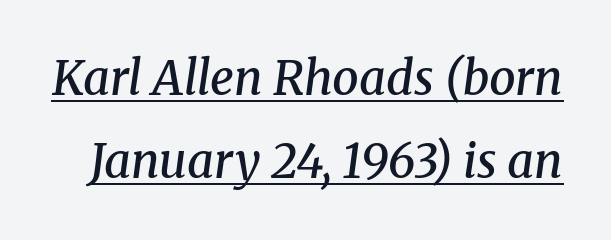
{"serif": "yes", "italic": "yes", "lean": "right", "slant_degrees": 8, "bold": "semi", "weight": "semibold", "width": "normal", "stroke_contrast": "medium", "x_height": "medium", "monospaced": "no", "underline": "yes", "line_spacing_ratio": 1.77, "letter_spacing": "normal", "letter_spacing_em": 0.0, "glyph_px": 47}
